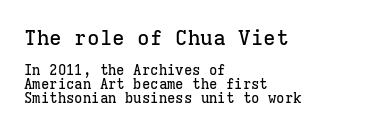
The image shows 21 px text type, upright; set left-aligned, tight line spacing (0.98x), normal letter spacing, not underlined; the first (top) block is 1.5x larger.
